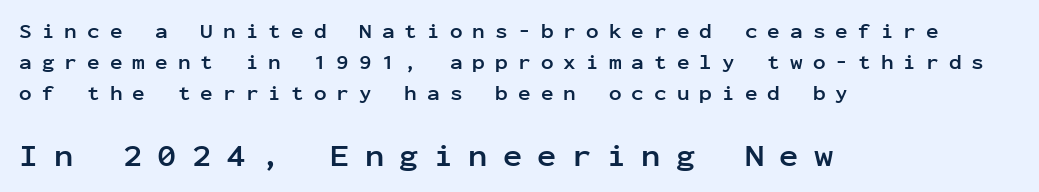
The image shows 32 px semibold sans-serif type, upright, monospaced; set left-aligned, normal line spacing (1.48x), unusually wide letter spacing (+0.48 em), not underlined; the second (bottom) block is 1.52x larger; low stroke contrast and a medium x-height.
